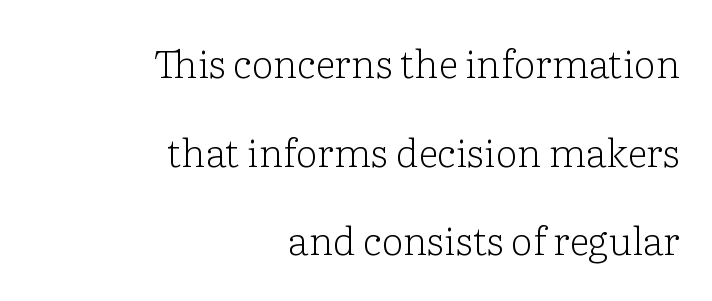
Varying glyph widths throughout — classic text-font behaviour. Stroke mass is kept to a normal reading level or below. Upright lettering throughout. The characters display serif detailing at their extremities. All the whitespace from short lines collects on the left.
